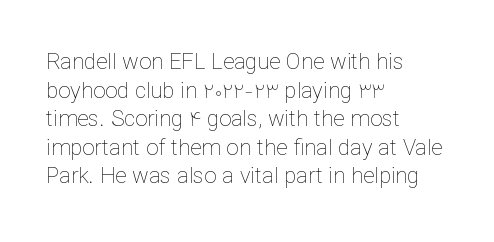
Q: Is the text bold? A: No.
Q: Is the text italic (slanted)? A: No, it is upright.
Q: Is the text underlined? A: No.
Q: How is the paragraph aligned? A: Left-aligned.
Q: Is the spacing between letters normal or unusually wide? A: Normal.
Q: Is the spacing between lines tight, normal or loose? A: Normal.
